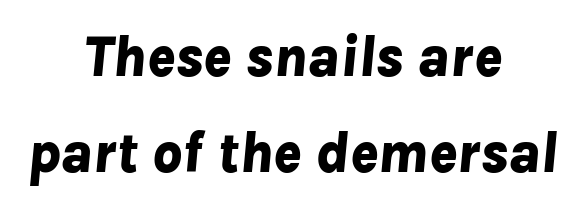
Q: Is the text bold? A: Yes.
Q: Is the text italic (slanted)? A: Yes, it leans right by about 8 degrees.
Q: Is the text underlined? A: No.
Q: How is the paragraph aligned? A: Centered.
Q: Is the spacing between letters normal or unusually wide? A: Normal.
Q: Is the spacing between lines tight, normal or loose? A: Normal.
Q: Width (condensed, normal, or wide)? A: Normal.
Q: Stroke contrast? A: Low.
Q: x-height? A: Medium.
Q: Monospaced? A: No.
